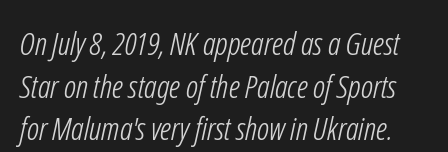
The image shows 32 px light, condensed sans-serif type; set normal line spacing (1.33x), normal letter spacing, not underlined; low stroke contrast and a medium x-height.
